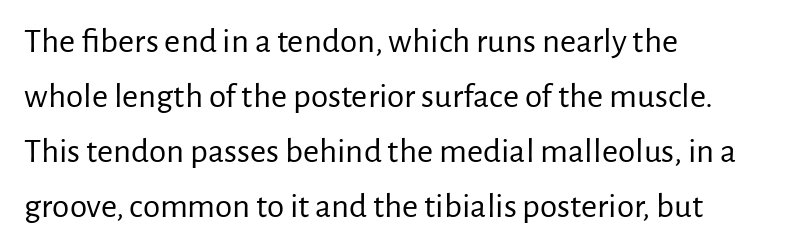
{"serif": "no", "italic": "no", "bold": "no", "weight": "regular", "width": "normal", "stroke_contrast": "low", "x_height": "medium", "monospaced": "no", "underline": "no", "align": "left", "line_spacing": "normal", "line_spacing_ratio": 1.57, "letter_spacing": "normal", "letter_spacing_em": 0.0, "glyph_px": 35}
